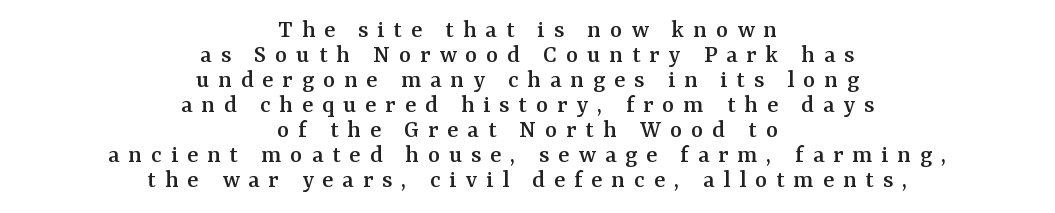
{"italic": "no", "underline": "no", "align": "center", "line_spacing": "tight", "line_spacing_ratio": 0.96, "letter_spacing": "wide", "letter_spacing_em": 0.34, "glyph_px": 26}
